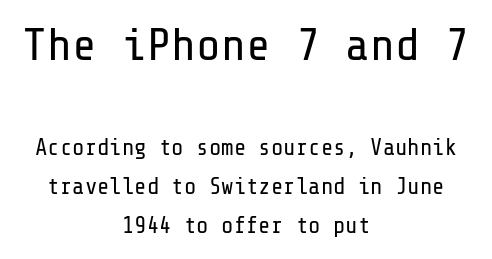
A typesetter would label this face a sans. Here the glyphs are tracked normally, forming tight word shapes. This reads as an unemphasized weight, regular at the heaviest. The foot of each line stays bare and open. A typesetter would mark this as roman, not italic. Visually, the top section dominates because its glyphs are scaled up.
